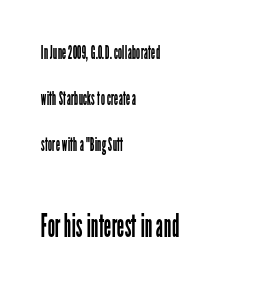
The image shows 33 px regular-weight, condensed sans-serif type, upright; set left-aligned, loose line spacing (2.43x), normal letter spacing, not underlined; the second (bottom) block is 1.74x larger; low stroke contrast and a medium x-height.
